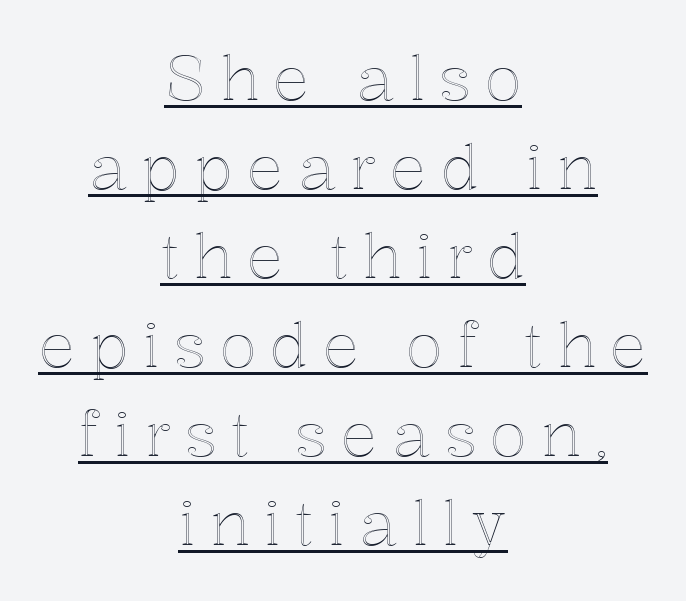
Q: Is the text italic (slanted)? A: No, it is upright.
Q: Is the text underlined? A: Yes.
Q: How is the paragraph aligned? A: Centered.
Q: Is the spacing between letters normal or unusually wide? A: Unusually wide.
Q: Is the spacing between lines tight, normal or loose? A: Normal.
Q: Width (condensed, normal, or wide)? A: Normal.
Q: x-height? A: Medium.
Q: Monospaced? A: No.
